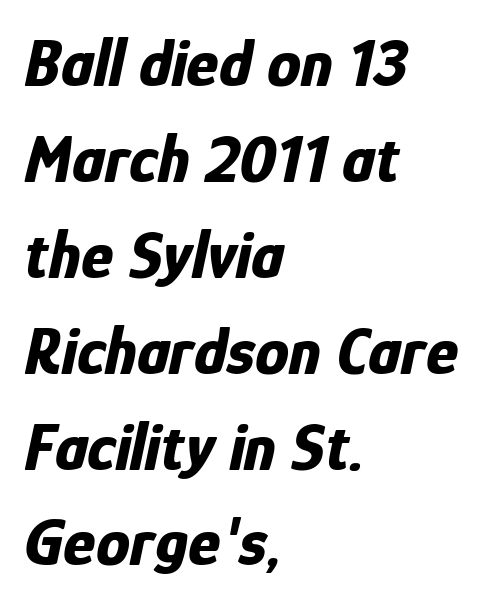
{"italic": "yes", "lean": "right", "slant_degrees": 12, "bold": "yes", "weight": "bold", "width": "condensed", "stroke_contrast": "low", "x_height": "medium", "monospaced": "no", "underline": "no", "align": "left", "line_spacing": "normal", "line_spacing_ratio": 1.41, "letter_spacing": "normal", "letter_spacing_em": 0.0, "glyph_px": 68}
